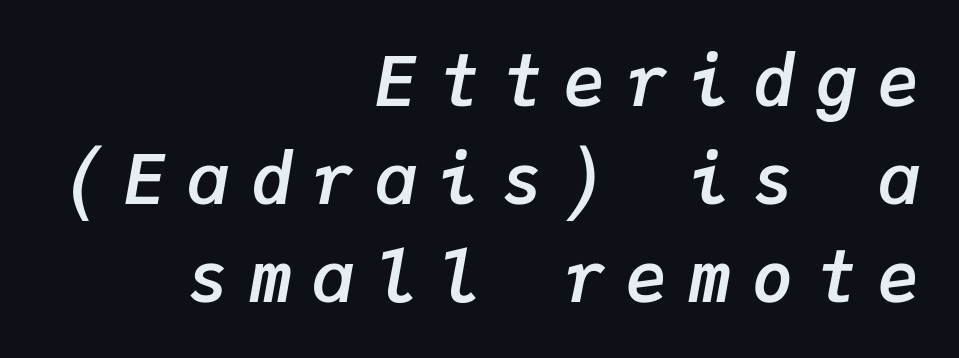
The image shows 69 px semibold type, italic (leaning right), monospaced; set right-aligned, normal line spacing (1.42x), unusually wide letter spacing (+0.31 em), not underlined; low stroke contrast and a medium x-height.
